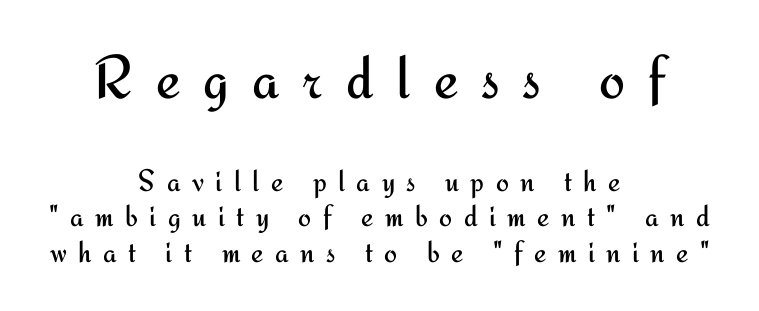
The image shows 62 px regular-weight sans-serif type, upright; set centered, line spacing 1.16x, unusually wide letter spacing (+0.37 em), not underlined; the first (top) block is 2.0x larger; medium stroke contrast and a small x-height.
